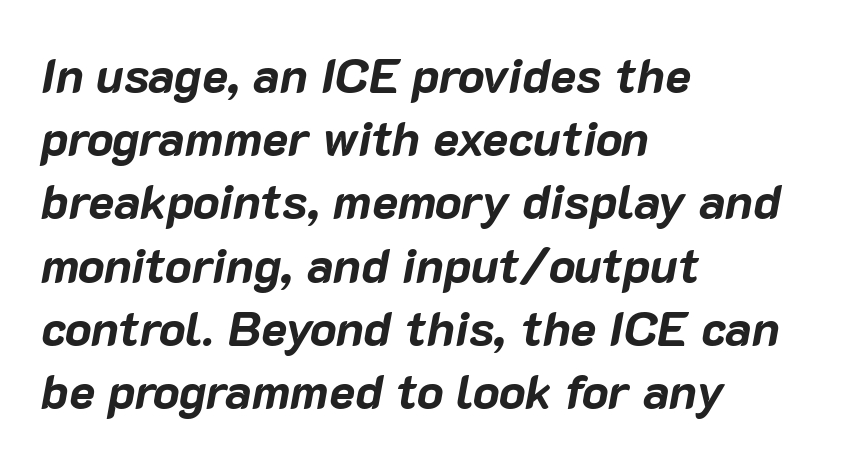
{"italic": "yes", "lean": "right", "slant_degrees": 10, "bold": "yes", "weight": "bold", "width": "normal", "stroke_contrast": "low", "x_height": "medium", "monospaced": "no", "underline": "no", "align": "left", "line_spacing": "normal", "line_spacing_ratio": 1.29, "letter_spacing": "normal", "letter_spacing_em": 0.0, "glyph_px": 49}
